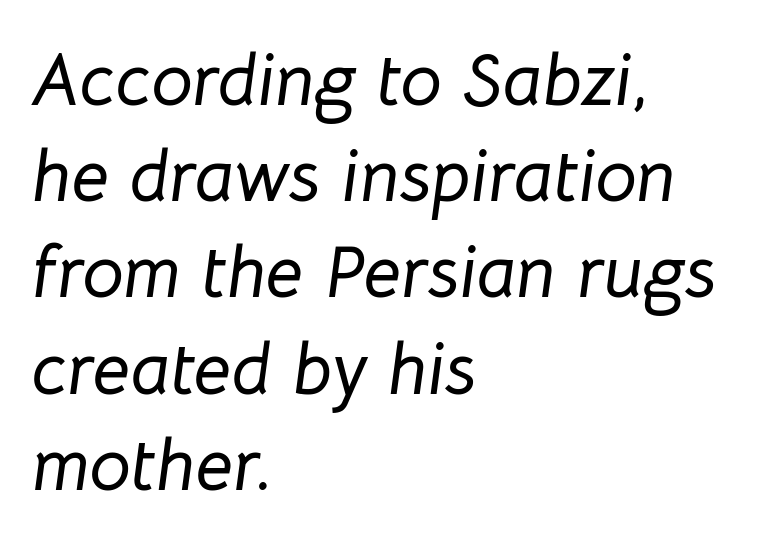
{"italic": "yes", "lean": "right", "slant_degrees": 8, "width": "normal", "stroke_contrast": "low", "x_height": "medium", "monospaced": "no", "underline": "no", "align": "left", "line_spacing": "normal", "line_spacing_ratio": 1.3, "letter_spacing": "normal", "letter_spacing_em": 0.0, "glyph_px": 74}
